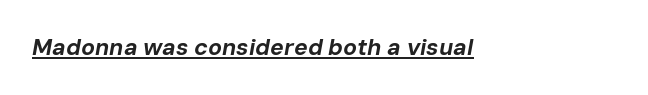
{"italic": "yes", "lean": "right", "slant_degrees": 10, "bold": "yes", "underline": "yes", "letter_spacing": "normal", "letter_spacing_em": 0.0, "glyph_px": 23}
